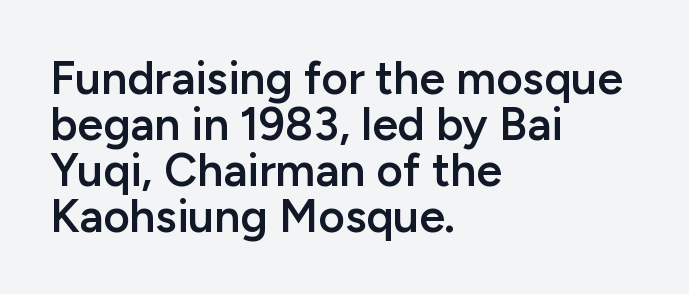
Q: Is the text bold? A: Semi-bold.
Q: Is the text italic (slanted)? A: No, it is upright.
Q: Is the typeface a serif or a sans-serif typeface? A: Sans-serif.
Q: Is the text underlined? A: No.
Q: How is the paragraph aligned? A: Left-aligned.
Q: Is the spacing between letters normal or unusually wide? A: Normal.
Q: Is the spacing between lines tight, normal or loose? A: Tight.
Q: Width (condensed, normal, or wide)? A: Normal.
Q: Stroke contrast? A: Low.
Q: x-height? A: Medium.
Q: Monospaced? A: No.
